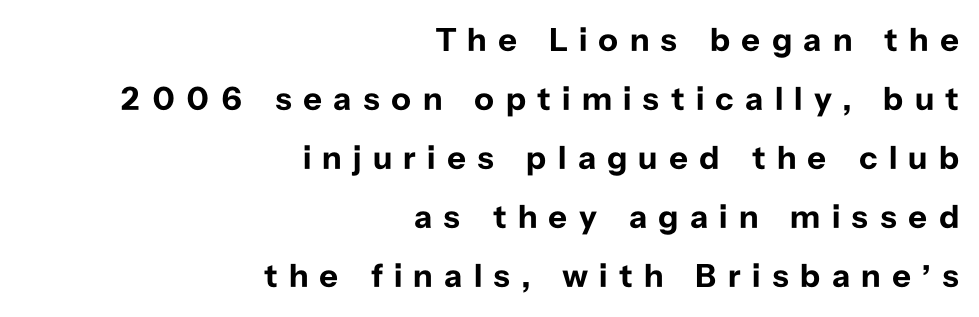
The image shows 33 px bold sans-serif type, upright; set right-aligned, line spacing 1.79x, unusually wide letter spacing (+0.34 em), not underlined; low stroke contrast and a medium x-height.
